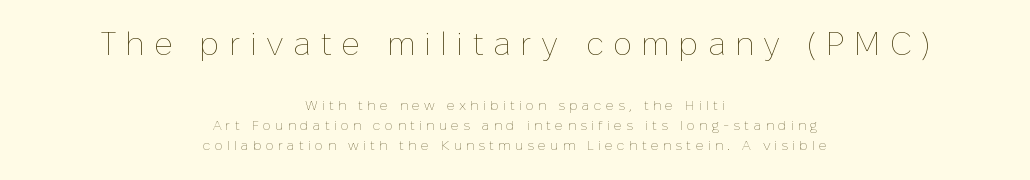
Q: Is the text bold? A: No.
Q: Is the text italic (slanted)? A: No, it is upright.
Q: Is the text underlined? A: No.
Q: How is the paragraph aligned? A: Centered.
Q: Is the spacing between letters normal or unusually wide? A: Unusually wide.
Q: Is the spacing between lines tight, normal or loose? A: Normal.
Q: Which block of text is set in a larger size, the first (top) or the second (bottom)? A: The first (top) one.
Q: Width (condensed, normal, or wide)? A: Normal.
Q: Stroke contrast? A: Low.
Q: x-height? A: Medium.
Q: Monospaced? A: No.
